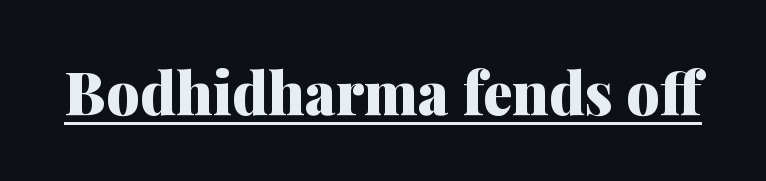
Q: Is the text bold? A: Yes.
Q: Is the text italic (slanted)? A: No, it is upright.
Q: Is the typeface a serif or a sans-serif typeface? A: Serif.
Q: Is the text underlined? A: Yes.
Q: Is the spacing between letters normal or unusually wide? A: Normal.
Q: Width (condensed, normal, or wide)? A: Normal.
Q: Stroke contrast? A: Medium.
Q: x-height? A: Medium.
Q: Monospaced? A: No.
